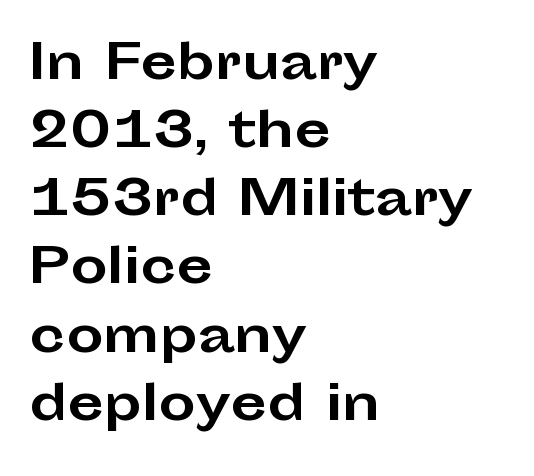
These lines carry a lot of weight — the face is fully bold. Leftover space on each line is placed entirely after the last word. This rendering leaves character spacing at its baseline value. The space beneath each line is pristine and unruled. Think of a printed novel: that variable character pitch is what you see here. Leading matches the norm, producing a regular column.
